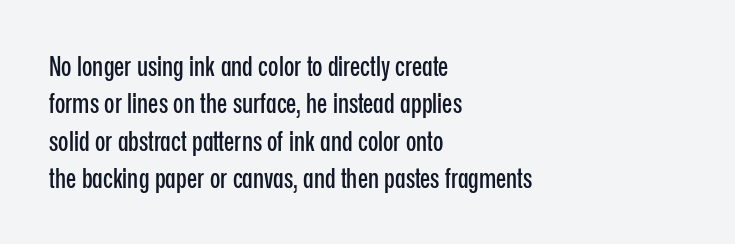
Q: Is the text italic (slanted)? A: No, it is upright.
Q: Is the text underlined? A: No.
Q: How is the paragraph aligned? A: Left-aligned.
Q: Is the spacing between letters normal or unusually wide? A: Normal.
Q: Is the spacing between lines tight, normal or loose? A: Normal.
